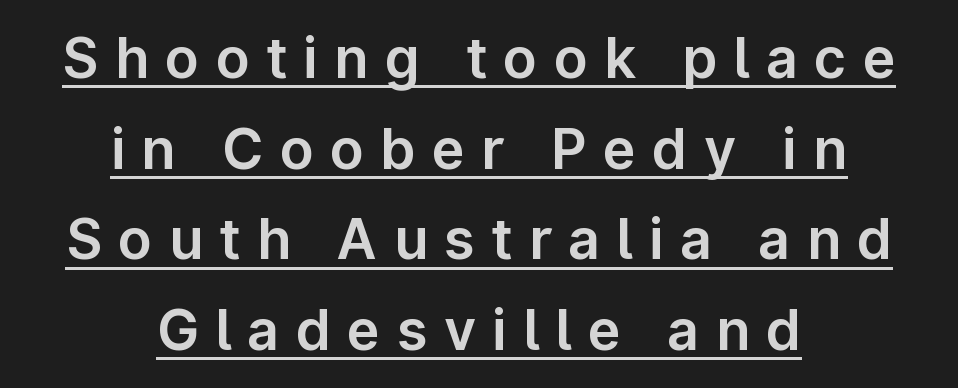
The image shows 56 px sans-serif type, upright; set centered, normal line spacing (1.62x), unusually wide letter spacing (+0.29 em), underlined; low stroke contrast and a medium x-height.
